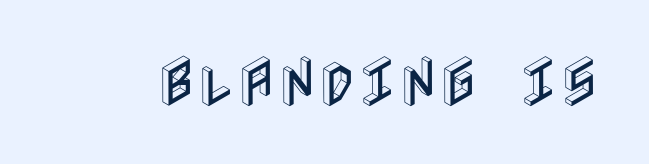
The image shows 55 px condensed type, upright; set normal letter spacing, not underlined; a large x-height.
